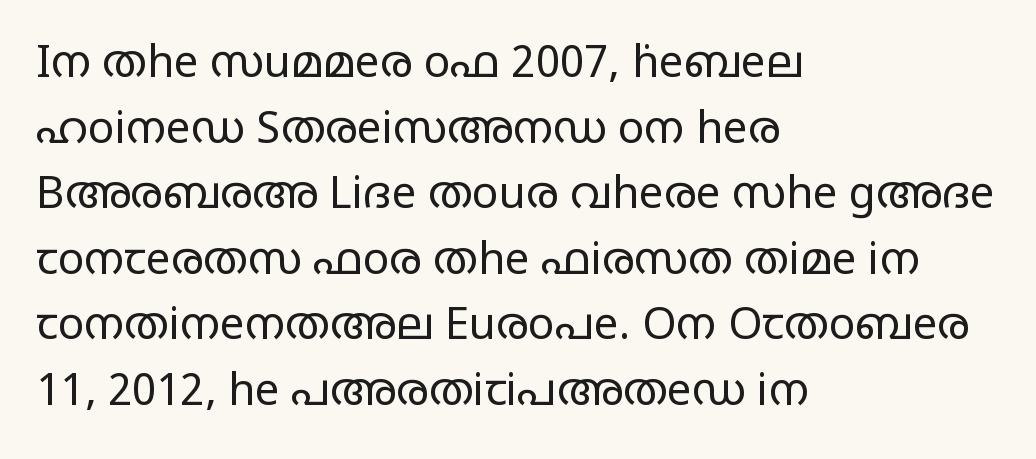
This sample uses an upright cut, with every glyph sitting square on the baseline. A bare baseline throughout the passage. Each new line begins a customary step beneath the previous one. In CSS terms this would be text-align: left. The letterforms sit shoulder to shoulder at normal distance.
